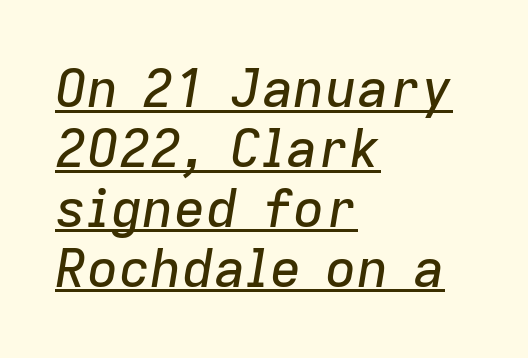
The image shows 53 px text type, italic (leaning right); set left-aligned, tight line spacing (1.13x), normal letter spacing, underlined; low stroke contrast and a medium x-height.
